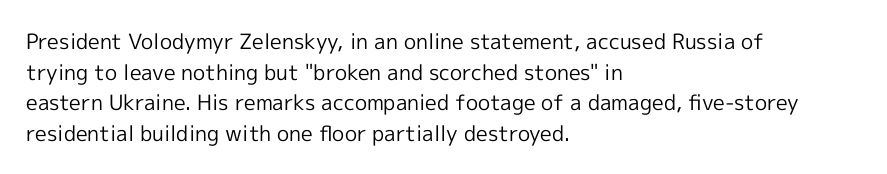
The image shows 21 px text type, upright; set left-aligned, normal line spacing (1.46x), normal letter spacing, not underlined.
